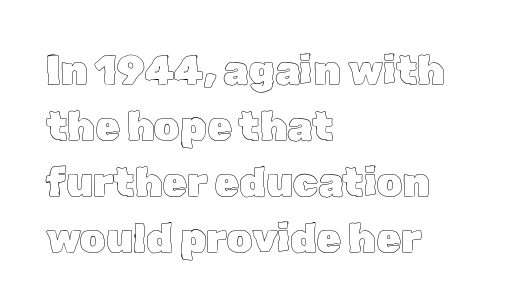
Any mark beneath the type? The region is blank. Designer's note — italics off, roman on. Each line starts at the same left margin while the right side varies. Each letter keeps its own natural width here, so spacing adapts to shape. In terms of letterspacing, this is plain default setting.
